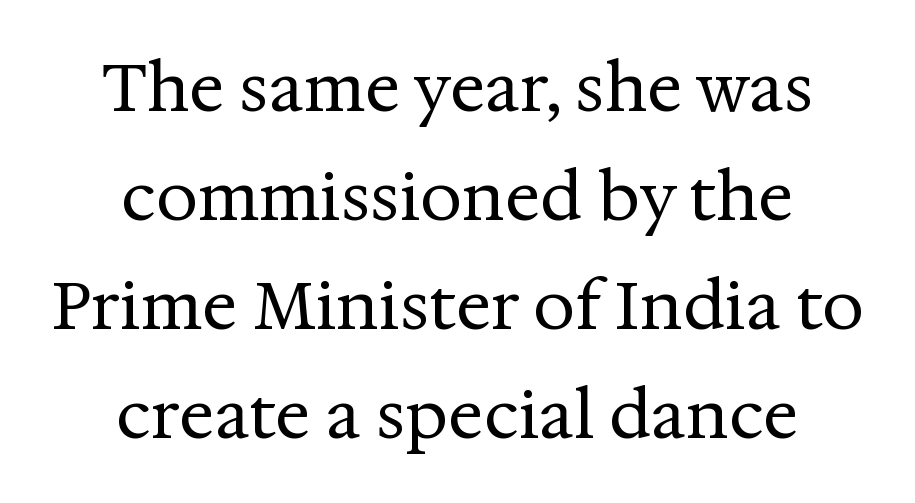
{"serif": "yes", "italic": "no", "bold": "no", "weight": "regular", "width": "normal", "stroke_contrast": "medium", "x_height": "medium", "monospaced": "no", "underline": "no", "align": "center", "line_spacing": "normal", "line_spacing_ratio": 1.65, "letter_spacing": "normal", "letter_spacing_em": 0.0, "glyph_px": 66}
